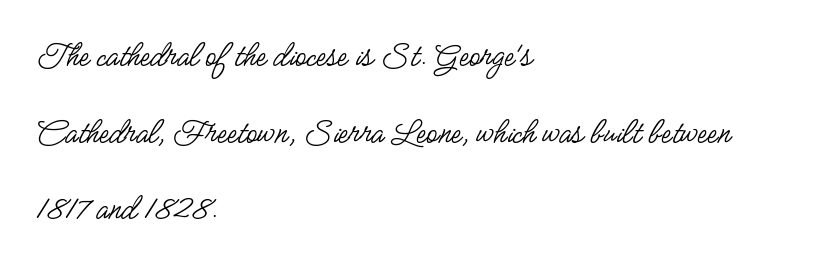
Stroke thickness stays within the range of a standard reading face or lighter. Plain, unruled lines of type. The face used here is proportionally spaced, like ordinary book or web type. This rendering uses left alignment, leaving the right contour irregular. In terms of letterform style, serifs are entirely absent. Baseline-to-baseline distance is far greater than the letter height.
